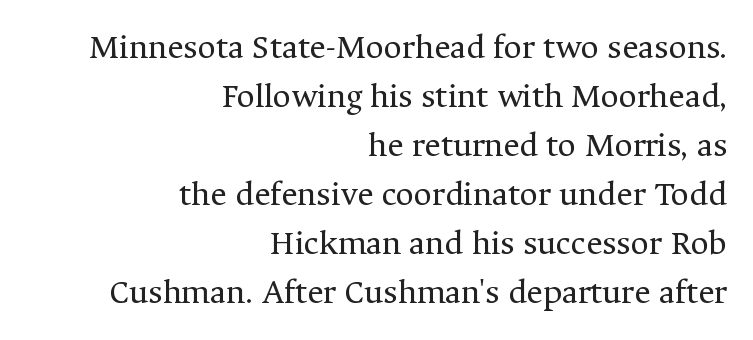
Q: Is the text bold? A: No.
Q: Is the text italic (slanted)? A: No, it is upright.
Q: Is the typeface a serif or a sans-serif typeface? A: Serif.
Q: Is the text underlined? A: No.
Q: How is the paragraph aligned? A: Right-aligned.
Q: Is the spacing between letters normal or unusually wide? A: Normal.
Q: Is the spacing between lines tight, normal or loose? A: Normal.
Q: Width (condensed, normal, or wide)? A: Normal.
Q: Stroke contrast? A: Medium.
Q: x-height? A: Medium.
Q: Monospaced? A: No.
